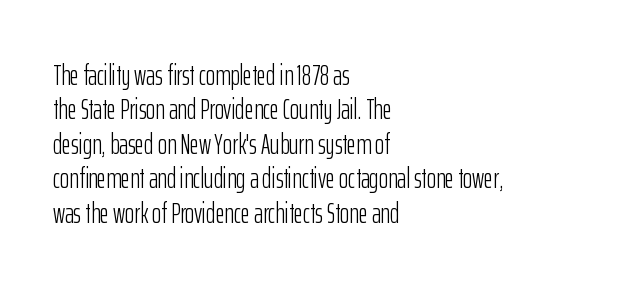
The image shows 28 px light, condensed sans-serif type, upright; set left-aligned, line spacing 1.23x, normal letter spacing, not underlined; low stroke contrast and a medium x-height.
